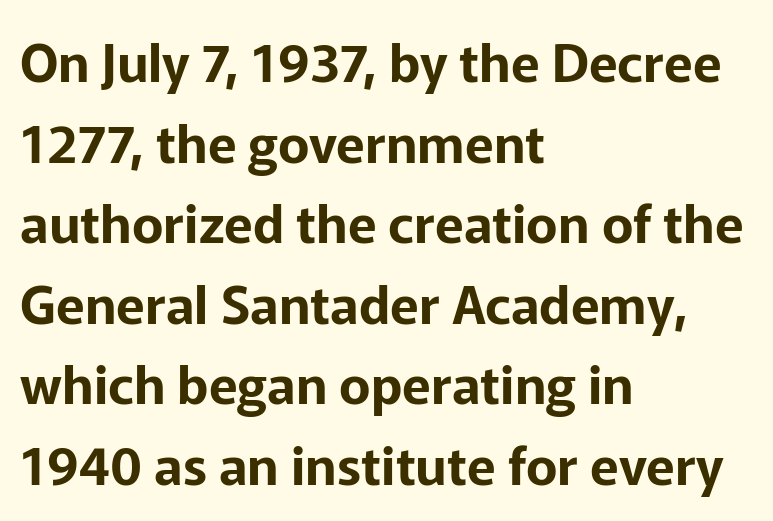
{"serif": "no", "italic": "no", "width": "normal", "stroke_contrast": "low", "x_height": "medium", "monospaced": "no", "underline": "no", "align": "left", "line_spacing": "normal", "line_spacing_ratio": 1.52, "letter_spacing": "normal", "letter_spacing_em": 0.0, "glyph_px": 53}
